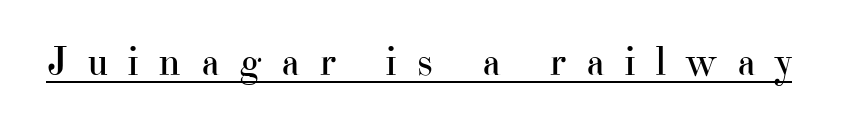
Upright lettering throughout. A rule runs beneath these lines of type. The type is letterspaced generously, with wide tracking. The letters carry serifs — small finishing strokes at the ends of their stems. These lines are rendered in a variable-pitch font. Counters stay open thanks to moderate or lighter strokes.
